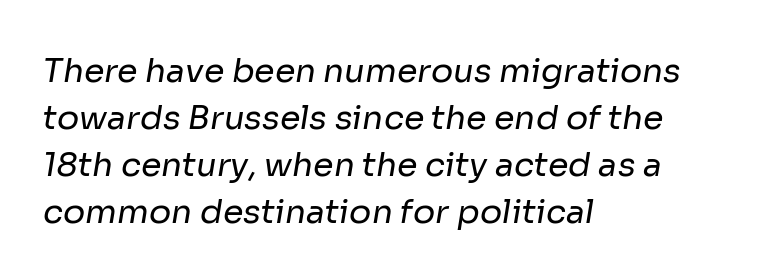
Notice how descenders clear the ascenders below comfortably — that's standard leading. The passage shown is typeset with a sans-serif family. The weight would be labelled regular, book, light, or lighter still. The letters advance in unequal steps, a hallmark of proportional type. A clean baseline with only descenders dipping below it.
